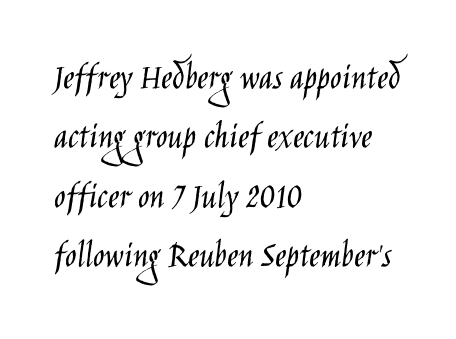
The image shows 38 px light, condensed sans-serif type; set left-aligned, normal line spacing (1.56x), normal letter spacing, not underlined; low stroke contrast and a large x-height.
